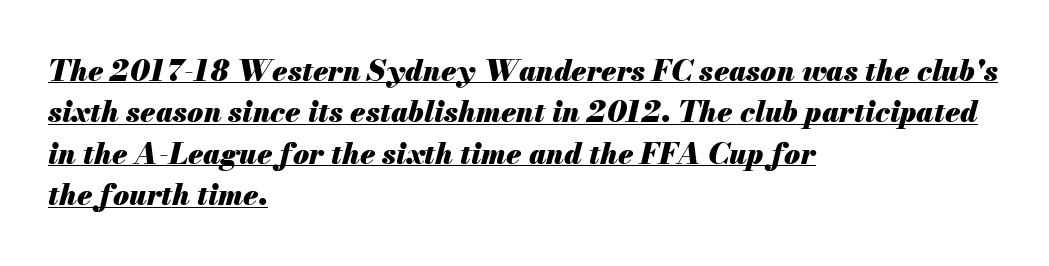
Here the designer chose a conventional face with non-uniform glyph widths. These characters rest on top of a visible drawn line. This rendering uses left alignment, leaving the right contour irregular. The characters look thick and weighty, a clear bold.
